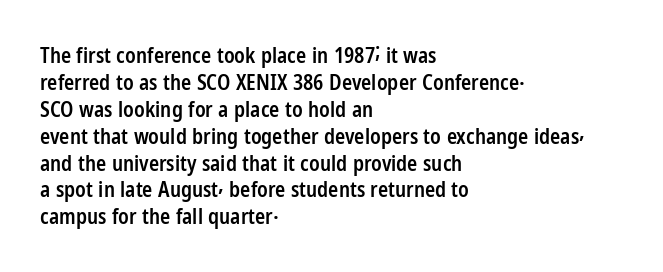
Posture: upright roman. Glance below the letters and you will spot only blank space. Its strokes are somewhat broadened, the hallmark of semibold type. Typeset ragged right — the left edge is the straight one.
